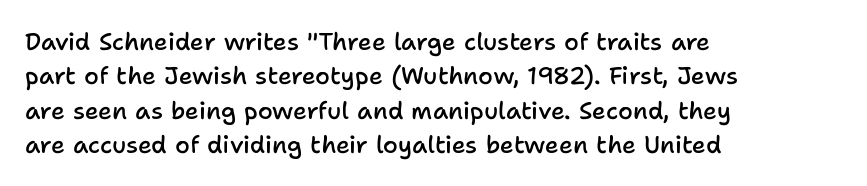
Between one letter and the next there's only the usual sliver of space. Underline: absent. Short and long lines alike share a common starting point at left. Compared with typical paragraphs, the rows here are spaced about the same.
